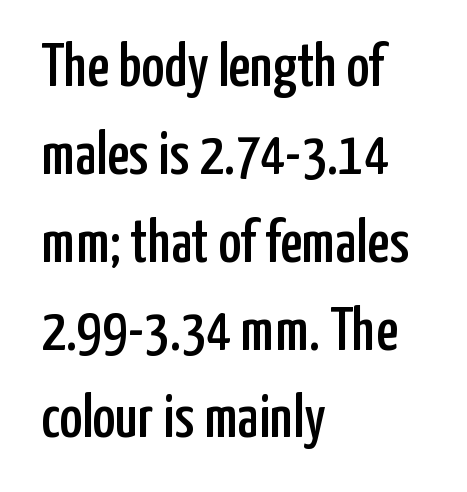
Q: Is the text italic (slanted)? A: No, it is upright.
Q: Is the typeface a serif or a sans-serif typeface? A: Sans-serif.
Q: Is the text underlined? A: No.
Q: How is the paragraph aligned? A: Left-aligned.
Q: Is the spacing between letters normal or unusually wide? A: Normal.
Q: Is the spacing between lines tight, normal or loose? A: Normal.
Q: Width (condensed, normal, or wide)? A: Condensed.
Q: Stroke contrast? A: Low.
Q: x-height? A: Medium.
Q: Monospaced? A: No.
